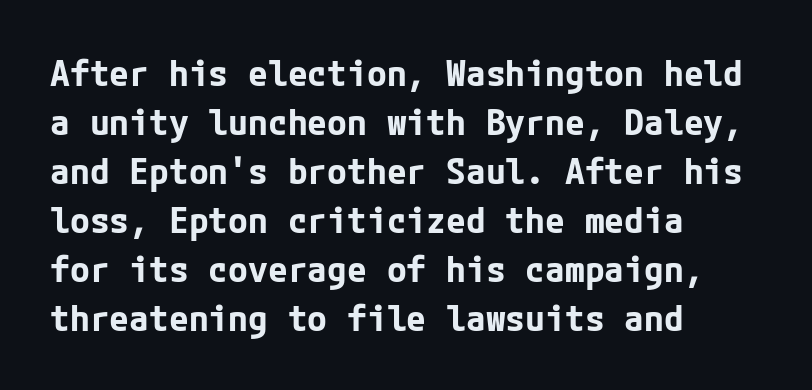
The rendering uses a bold face; every stroke is thick and dark. In terms of posture, this sample is upright. Check where the strokes stop: nothing finishes them off — pure sans. Unmarked baselines from the first word to the last. The vertical gap from one line to the next is medium. The rag falls on the right side of this text block.
